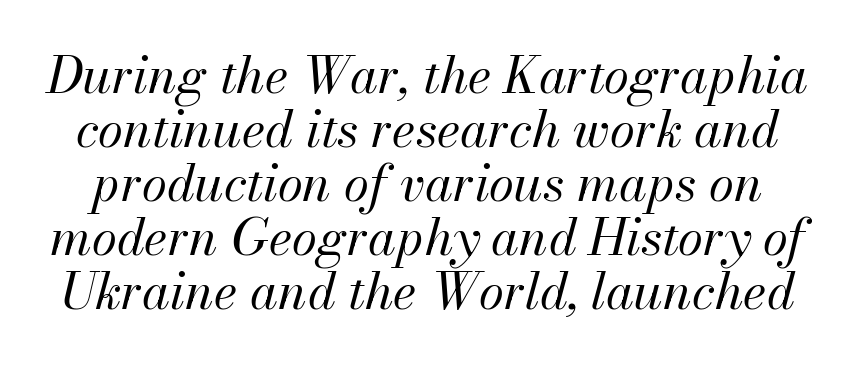
{"italic": "yes", "lean": "right", "slant_degrees": 13, "bold": "no", "weight": "regular", "width": "normal", "stroke_contrast": "medium", "x_height": "small", "monospaced": "no", "underline": "no", "line_spacing": "tight", "line_spacing_ratio": 1.06, "letter_spacing": "normal", "letter_spacing_em": 0.0, "glyph_px": 51}
